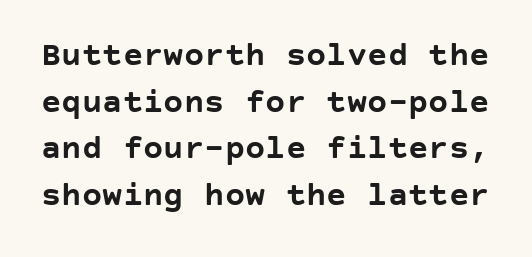
Q: Is the text bold? A: Yes.
Q: Is the text italic (slanted)? A: No, it is upright.
Q: Is the typeface a serif or a sans-serif typeface? A: Sans-serif.
Q: Is the text underlined? A: No.
Q: Is the spacing between letters normal or unusually wide? A: Normal.
Q: Is the spacing between lines tight, normal or loose? A: Normal.
Q: Width (condensed, normal, or wide)? A: Normal.
Q: Stroke contrast? A: Low.
Q: x-height? A: Large.
